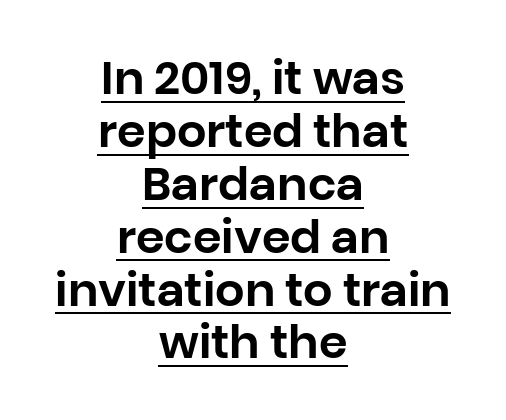
{"serif": "no", "italic": "no", "width": "normal", "stroke_contrast": "low", "x_height": "large", "monospaced": "no", "underline": "yes", "align": "center", "line_spacing": "tight", "line_spacing_ratio": 1.15, "letter_spacing": "normal", "letter_spacing_em": 0.0, "glyph_px": 46}
